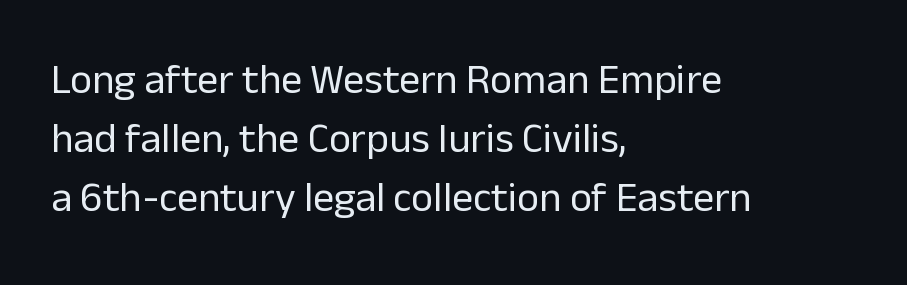
The image shows 42 px regular-weight sans-serif type, upright; set left-aligned, normal line spacing (1.4x), normal letter spacing, not underlined; low stroke contrast and a medium x-height.
